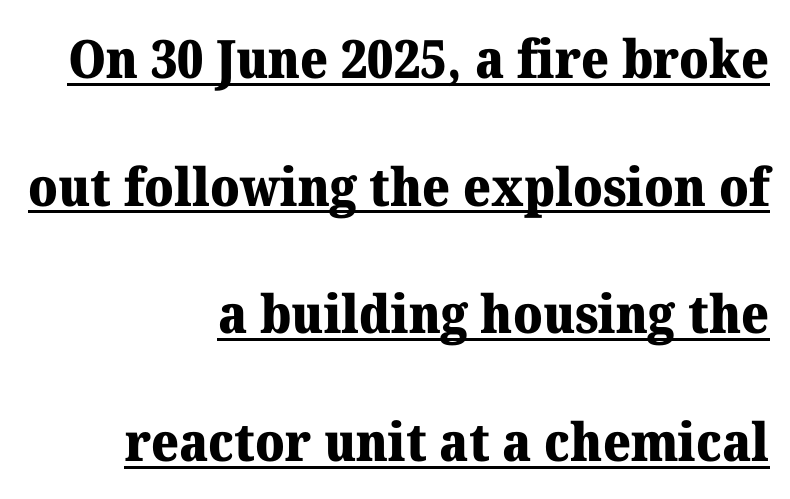
{"serif": "yes", "italic": "no", "bold": "yes", "weight": "heavy", "width": "normal", "stroke_contrast": "medium", "x_height": "medium", "monospaced": "no", "underline": "yes", "align": "right", "line_spacing": "loose", "line_spacing_ratio": 2.41, "letter_spacing": "normal", "letter_spacing_em": 0.0, "glyph_px": 53}
